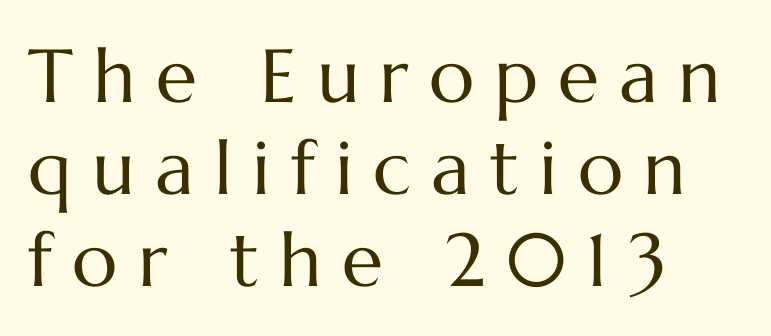
Letter spacing: wide. Weight: in the light-to-regular range. Just letters on the line, the space beneath them empty. Every row of glyphs begins at an identical x-position on the left. A typesetter would call this proportional, since set widths differ per character. This sample uses an upright cut, with every glyph sitting square on the baseline.
